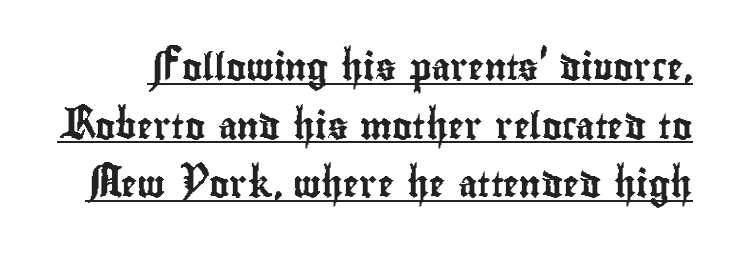
{"italic": "no", "underline": "yes", "line_spacing": "loose", "line_spacing_ratio": 2.17, "letter_spacing": "normal", "letter_spacing_em": 0.0, "glyph_px": 27}
